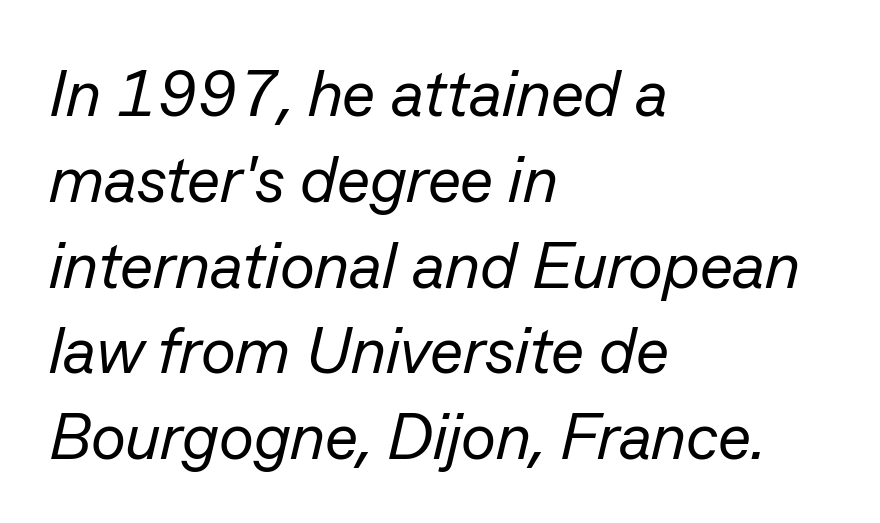
{"italic": "yes", "lean": "right", "slant_degrees": 13, "bold": "no", "weight": "regular", "width": "normal", "stroke_contrast": "low", "x_height": "medium", "monospaced": "no", "underline": "no", "align": "left", "line_spacing": "normal", "line_spacing_ratio": 1.32, "letter_spacing": "normal", "letter_spacing_em": 0.0, "glyph_px": 65}
